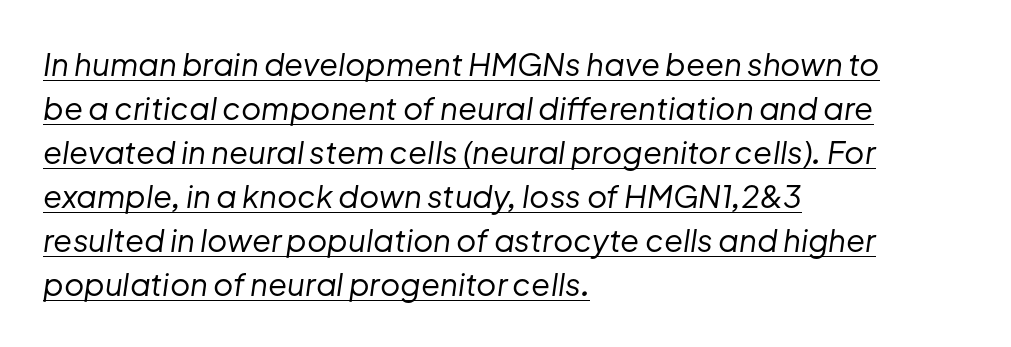
The image shows 31 px regular-weight type, italic (leaning right); set left-aligned, normal line spacing (1.42x), normal letter spacing, underlined; low stroke contrast and a medium x-height.
